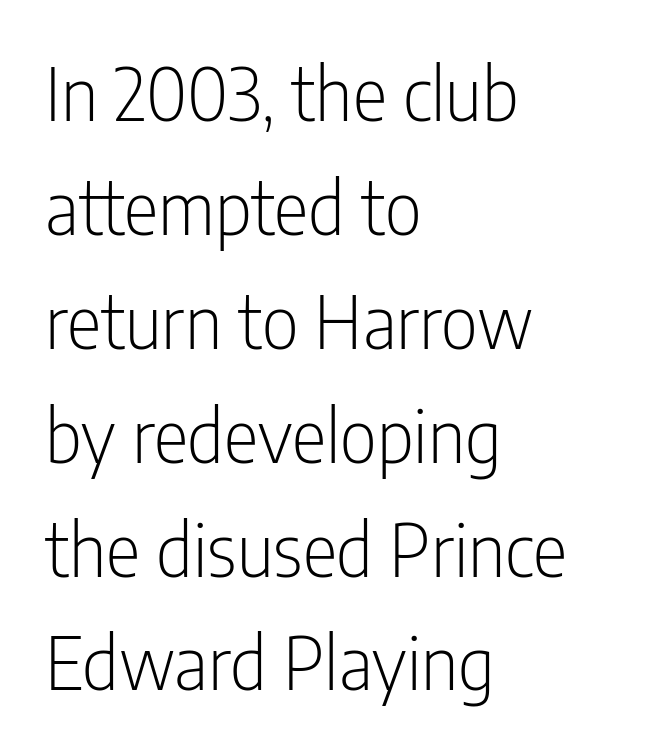
{"serif": "no", "italic": "no", "bold": "no", "weight": "light", "width": "condensed", "stroke_contrast": "low", "x_height": "medium", "monospaced": "no", "underline": "no", "align": "left", "line_spacing": "normal", "line_spacing_ratio": 1.56, "letter_spacing": "normal", "letter_spacing_em": 0.0, "glyph_px": 73}
